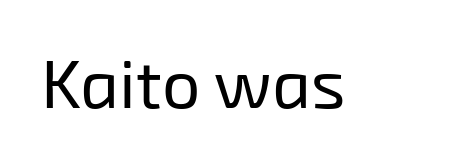
Q: Is the text bold? A: No.
Q: Is the typeface a serif or a sans-serif typeface? A: Sans-serif.
Q: Is the text underlined? A: No.
Q: Is the spacing between letters normal or unusually wide? A: Normal.
Q: Width (condensed, normal, or wide)? A: Normal.
Q: Stroke contrast? A: Low.
Q: x-height? A: Medium.
Q: Monospaced? A: No.
